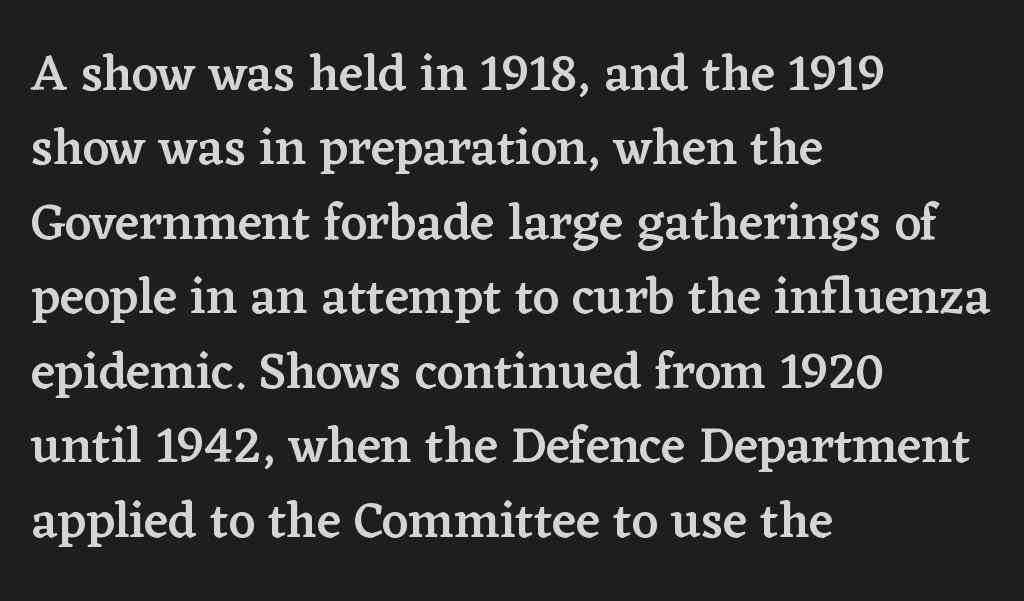
{"serif": "yes", "italic": "no", "bold": "semi", "weight": "semibold", "width": "normal", "stroke_contrast": "low", "x_height": "medium", "monospaced": "no", "underline": "no", "align": "left", "line_spacing": "normal", "line_spacing_ratio": 1.46, "letter_spacing": "normal", "letter_spacing_em": 0.0, "glyph_px": 51}
